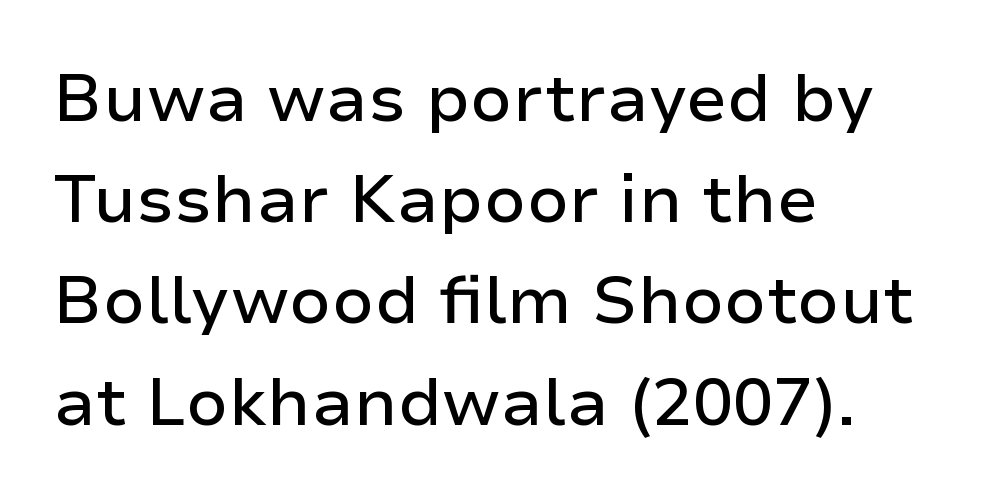
The image shows 67 px sans-serif type, upright; set left-aligned, normal line spacing (1.51x), normal letter spacing, not underlined; low stroke contrast and a medium x-height.
